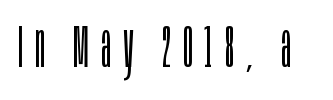
{"serif": "no", "italic": "no", "bold": "no", "weight": "light", "width": "condensed", "stroke_contrast": "low", "x_height": "large", "monospaced": "no", "underline": "no", "letter_spacing": "wide", "letter_spacing_em": 0.2, "glyph_px": 61}
